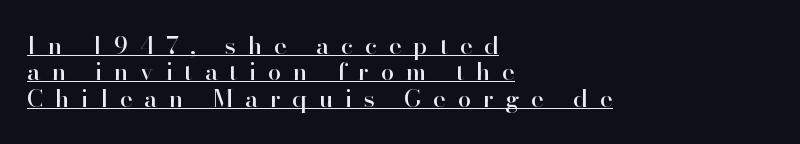
The image shows 24 px text type, upright; set left-aligned, tight line spacing (1.1x), unusually wide letter spacing (+0.49 em), underlined.
